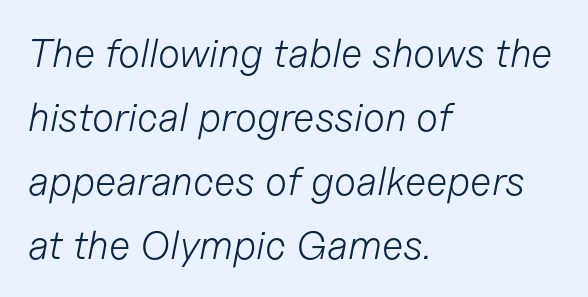
The image shows 40 px light type, italic (leaning right); set left-aligned, normal line spacing (1.6x), normal letter spacing, not underlined; low stroke contrast and a medium x-height.
